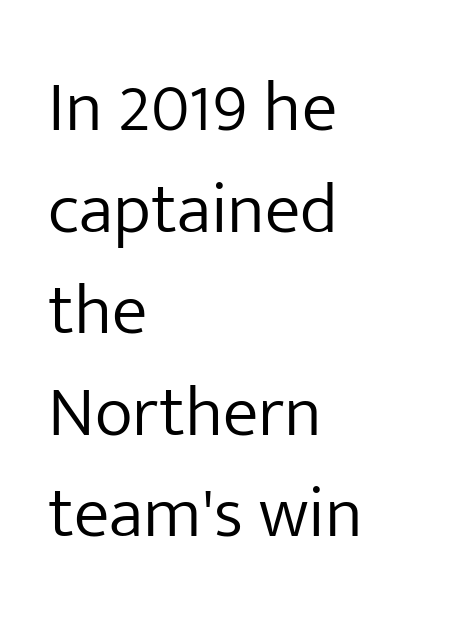
Spacing verdict: proportional, widths tailored to each character. To sum up the face: it is a sans, with no serifs. Heaviness? Minimal to ordinary, like unemphasized prose. Beneath every word, the page is bare. Short note: letters normally spaced. Where is the straight margin? On the left.
